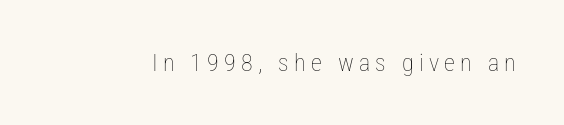
Q: Is the text bold? A: No.
Q: Is the text italic (slanted)? A: No, it is upright.
Q: Is the text underlined? A: No.
Q: Is the spacing between letters normal or unusually wide? A: Unusually wide.
